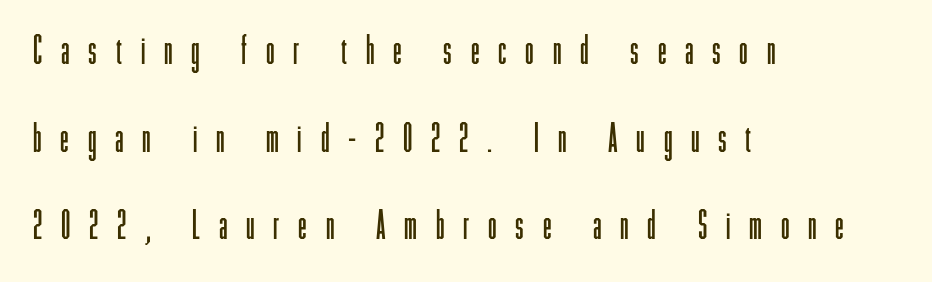
The image shows 39 px light, condensed sans-serif type, upright; set left-aligned, loose line spacing (2.25x), unusually wide letter spacing (+0.48 em), not underlined; low stroke contrast and a medium x-height.
